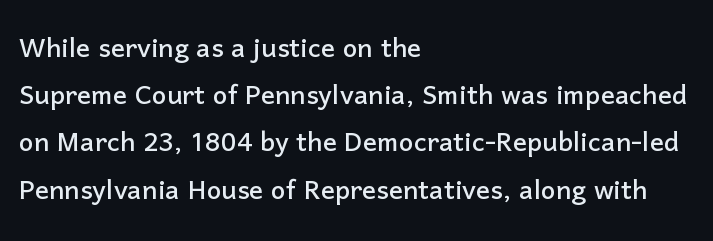
{"serif": "no", "italic": "no", "width": "normal", "stroke_contrast": "low", "x_height": "medium", "monospaced": "no", "underline": "no", "align": "left", "line_spacing": "normal", "line_spacing_ratio": 1.35, "letter_spacing": "normal", "letter_spacing_em": 0.0, "glyph_px": 35}
